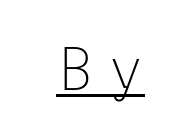
No feet cap the strokes, marking this as sans-serif type. This reads as an unemphasized weight, regular at the heaviest. The line texture is sparse and dotted thanks to wide tracking. Underline: present.
